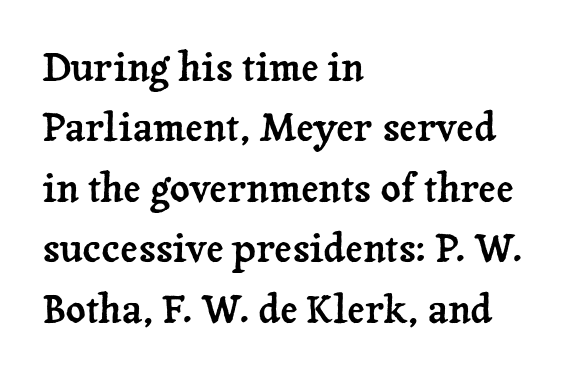
The image shows 39 px serif type, upright; set left-aligned, normal line spacing (1.55x), normal letter spacing, not underlined; low stroke contrast and a medium x-height.
